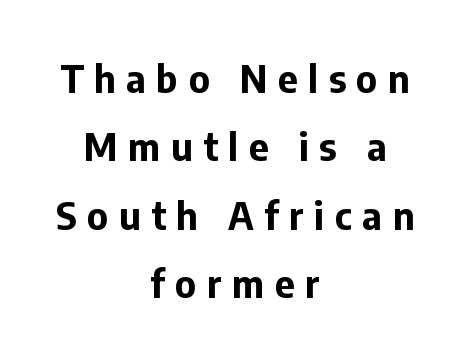
The image shows 38 px bold sans-serif type, upright; set centered, line spacing 1.8x, unusually wide letter spacing (+0.28 em), not underlined; low stroke contrast and a medium x-height.
